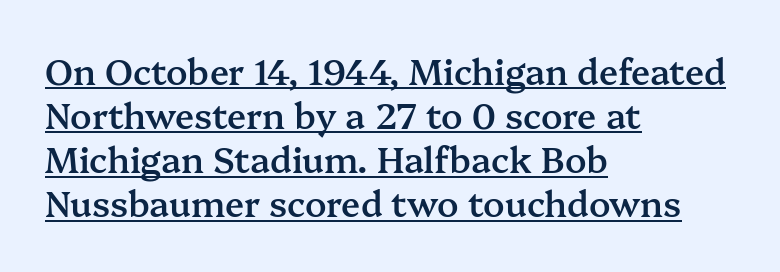
Q: Is the text bold? A: Semi-bold.
Q: Is the text italic (slanted)? A: No, it is upright.
Q: Is the typeface a serif or a sans-serif typeface? A: Serif.
Q: Is the text underlined? A: Yes.
Q: How is the paragraph aligned? A: Left-aligned.
Q: Is the spacing between letters normal or unusually wide? A: Normal.
Q: Is the spacing between lines tight, normal or loose? A: Normal.
Q: Width (condensed, normal, or wide)? A: Normal.
Q: Stroke contrast? A: Medium.
Q: x-height? A: Medium.
Q: Monospaced? A: No.
